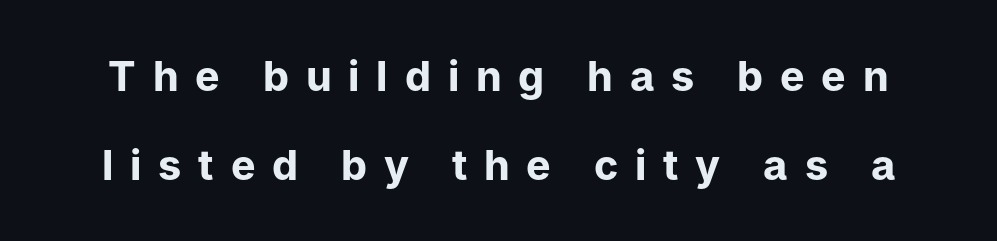
The image shows 41 px bold sans-serif type, upright; set loose line spacing (2.16x), unusually wide letter spacing (+0.41 em), not underlined; low stroke contrast and a medium x-height.
